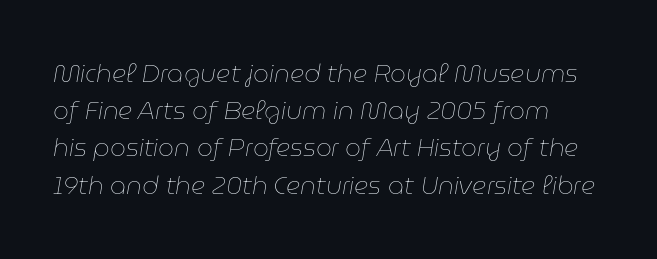
The image shows 25 px text type, italic (leaning right); set normal line spacing (1.49x), normal letter spacing, not underlined.
